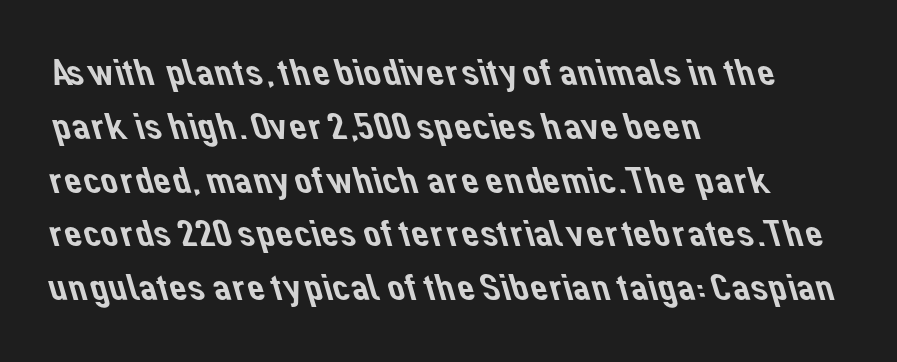
The image shows 39 px sans-serif type; set left-aligned, normal line spacing (1.38x), normal letter spacing, not underlined; low stroke contrast and a medium x-height.
